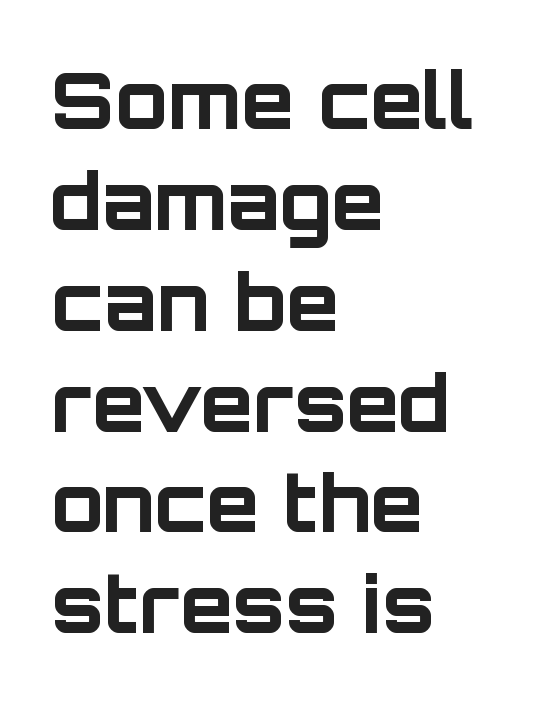
{"serif": "no", "italic": "no", "bold": "yes", "weight": "bold", "width": "normal", "stroke_contrast": "low", "x_height": "large", "monospaced": "no", "underline": "no", "align": "left", "line_spacing": "normal", "line_spacing_ratio": 1.31, "letter_spacing": "normal", "letter_spacing_em": 0.0, "glyph_px": 77}
